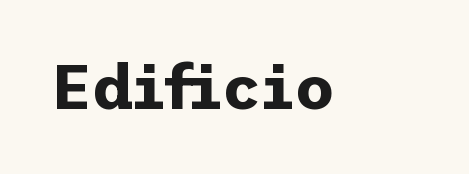
Posture: vertical. The rendering keeps characters at their native spacing. Thick stems and heavy bowls — unmistakably bold. Observe the absence of serifs on each vertical stroke in this sample. The baseline area is clear.
